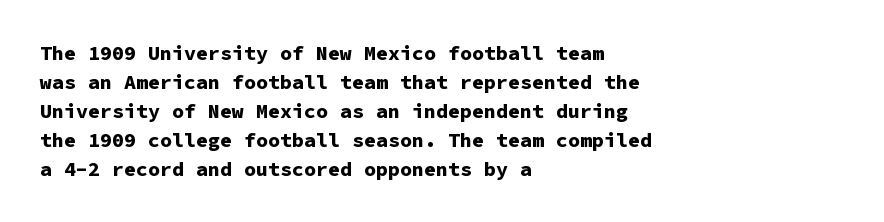
The image shows 20 px bold type, upright; set left-aligned, normal line spacing (1.45x), normal letter spacing, not underlined.
